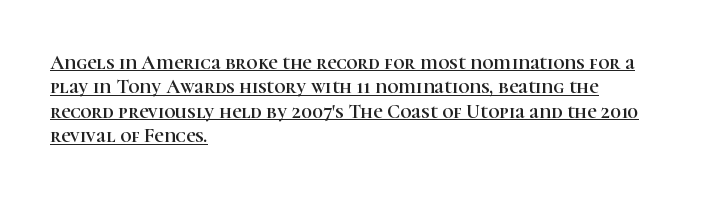
The passage shown is underscored from start to finish. Honestly, the letter spacing is just normal — you wouldn't notice it. Ascenders rise straight up at ninety degrees. Layout note: lines flush left.
